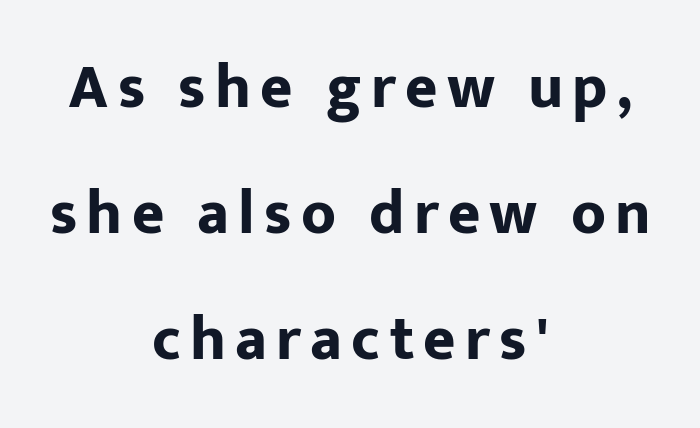
The image shows 62 px bold sans-serif type, upright; set centered, loose line spacing (2.03x), not underlined; low stroke contrast and a medium x-height.
